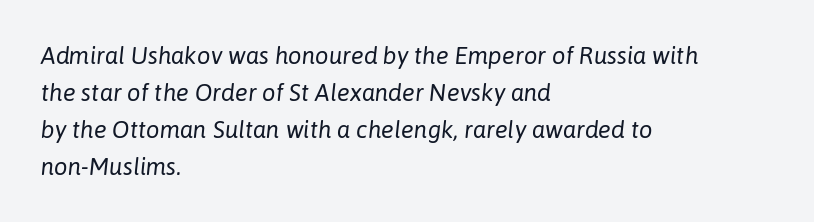
{"italic": "yes", "lean": "right", "slant_degrees": 6, "bold": "no", "underline": "no", "align": "left", "line_spacing": "normal", "line_spacing_ratio": 1.54, "letter_spacing": "normal", "letter_spacing_em": 0.0, "glyph_px": 24}
